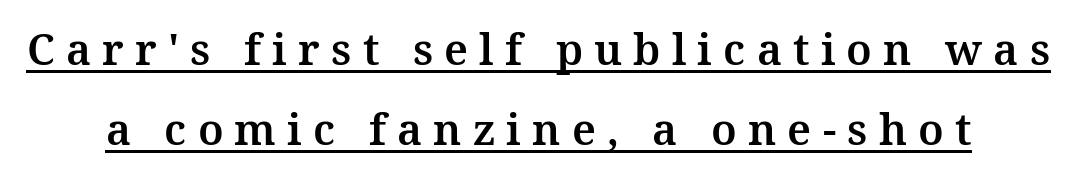
{"serif": "yes", "italic": "no", "width": "normal", "stroke_contrast": "medium", "x_height": "medium", "monospaced": "no", "underline": "yes", "line_spacing_ratio": 1.86, "letter_spacing": "wide", "letter_spacing_em": 0.26, "glyph_px": 43}
